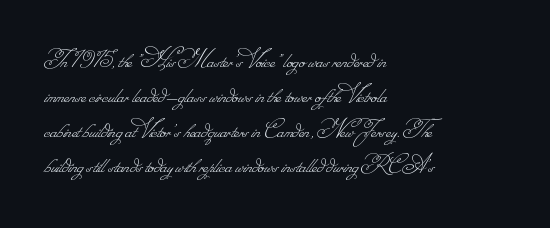
{"bold": "no", "underline": "no", "align": "left", "line_spacing": "normal", "line_spacing_ratio": 1.35, "letter_spacing": "normal", "letter_spacing_em": 0.0, "glyph_px": 26}
